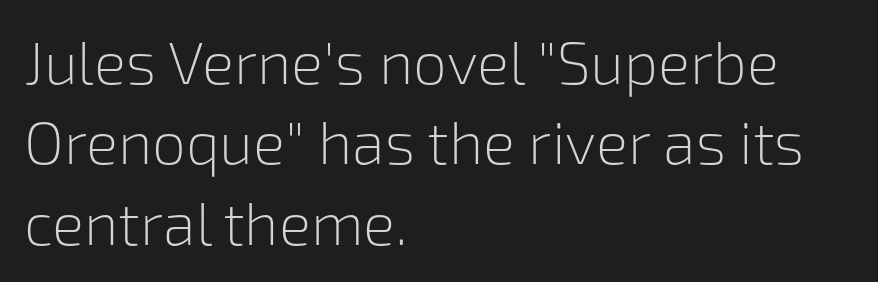
Default kerning and tracking; the words read as compact shapes. The setting favours the left margin, as ordinary paragraphs usually do. The characters display no serif detailing; their extremities are plain. Do the characters align in a grid? No, the font is proportional. Rendered with straight, roman letterforms. No letter is thick-stroked: the sample isn't bold.
